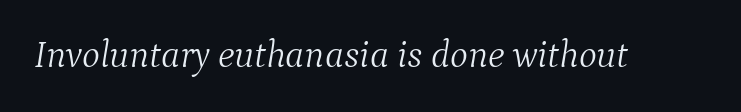
Q: Is the text bold? A: No.
Q: Is the text italic (slanted)? A: Yes, it leans right by about 9 degrees.
Q: Is the typeface a serif or a sans-serif typeface? A: Serif.
Q: Is the text underlined? A: No.
Q: Is the spacing between letters normal or unusually wide? A: Normal.
Q: Width (condensed, normal, or wide)? A: Normal.
Q: Stroke contrast? A: Medium.
Q: x-height? A: Medium.
Q: Monospaced? A: No.
